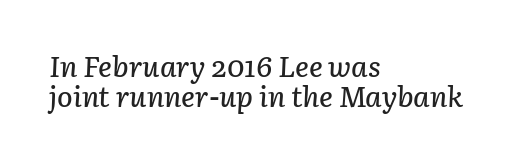
{"italic": "yes", "lean": "right", "slant_degrees": 3, "width": "normal", "stroke_contrast": "low", "x_height": "medium", "monospaced": "no", "underline": "no", "align": "left", "line_spacing": "tight", "line_spacing_ratio": 1.05, "letter_spacing": "normal", "letter_spacing_em": 0.0, "glyph_px": 29}
